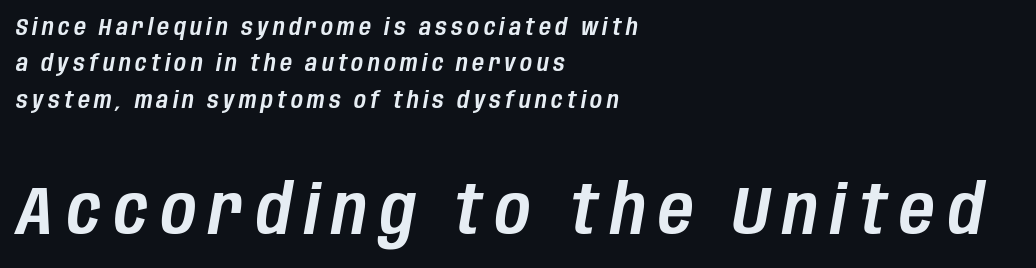
Q: Is the text italic (slanted)? A: Yes, it leans right by about 10 degrees.
Q: Is the text underlined? A: No.
Q: How is the paragraph aligned? A: Left-aligned.
Q: Is the spacing between lines tight, normal or loose? A: Normal.
Q: Which block of text is set in a larger size, the first (top) or the second (bottom)? A: The second (bottom) one.
Q: Width (condensed, normal, or wide)? A: Condensed.
Q: Stroke contrast? A: Low.
Q: x-height? A: Large.
Q: Monospaced? A: No.
